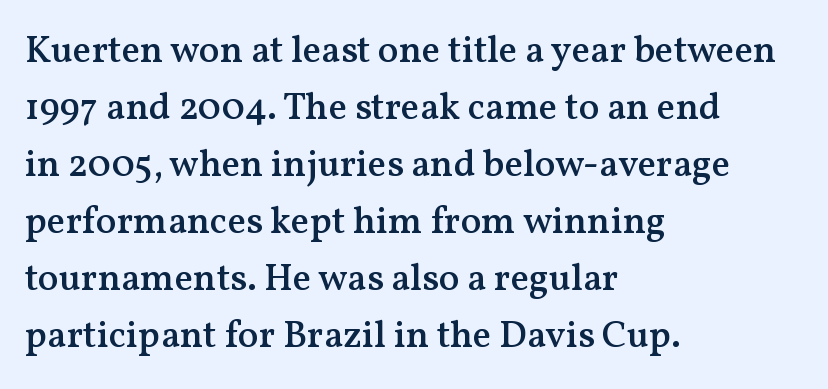
{"serif": "yes", "italic": "no", "bold": "semi", "weight": "semibold", "width": "normal", "stroke_contrast": "medium", "x_height": "medium", "monospaced": "no", "underline": "no", "align": "left", "line_spacing": "normal", "line_spacing_ratio": 1.5, "letter_spacing": "normal", "letter_spacing_em": 0.0, "glyph_px": 38}
